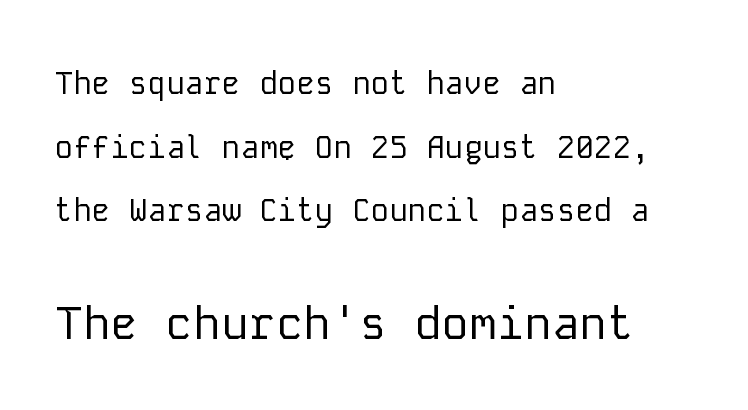
{"serif": "no", "italic": "no", "bold": "no", "weight": "regular", "width": "normal", "stroke_contrast": "low", "x_height": "medium", "monospaced": "yes", "underline": "no", "align": "left", "line_spacing": "loose", "line_spacing_ratio": 2.05, "letter_spacing": "normal", "letter_spacing_em": 0.0, "larger_block": "second", "size_ratio": 1.48, "glyph_px": 46}
